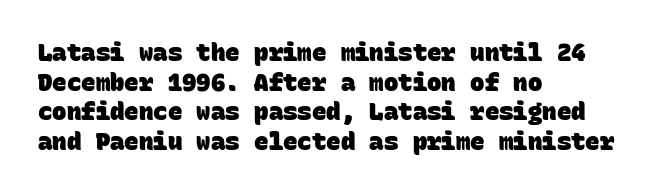
Q: Is the text bold? A: Yes.
Q: Is the text underlined? A: No.
Q: How is the paragraph aligned? A: Left-aligned.
Q: Is the spacing between letters normal or unusually wide? A: Normal.
